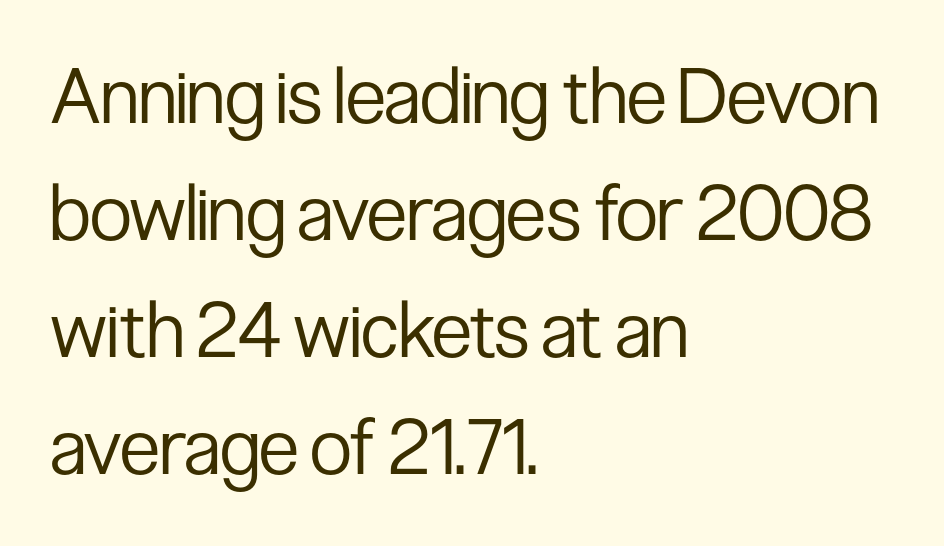
Nobody touched the tracking dial on this one. Here the designer chose a conventional face with non-uniform glyph widths. Weight: regular or lighter. Notice how the stems are strictly vertical — no italics here.
